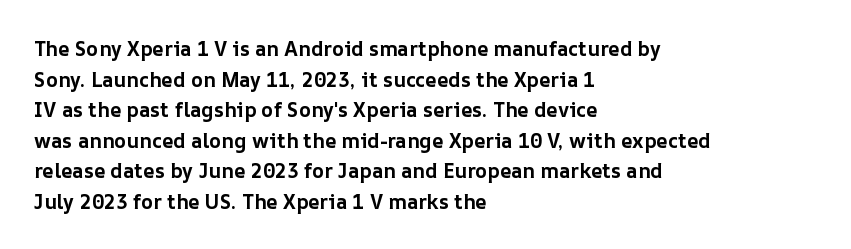
{"italic": "no", "bold": "yes", "underline": "no", "align": "left", "line_spacing": "normal", "line_spacing_ratio": 1.53, "letter_spacing": "normal", "letter_spacing_em": 0.0, "glyph_px": 20}
